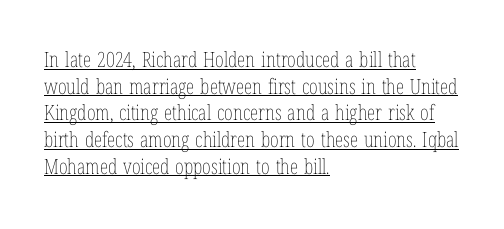
Q: Is the text bold? A: No.
Q: Is the text italic (slanted)? A: No, it is upright.
Q: Is the text underlined? A: Yes.
Q: How is the paragraph aligned? A: Left-aligned.
Q: Is the spacing between letters normal or unusually wide? A: Normal.
Q: Is the spacing between lines tight, normal or loose? A: Normal.
